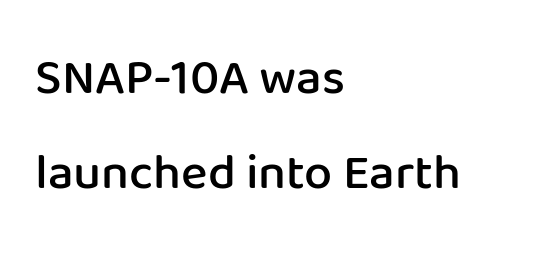
Q: Is the text bold? A: Semi-bold.
Q: Is the text italic (slanted)? A: No, it is upright.
Q: Is the typeface a serif or a sans-serif typeface? A: Sans-serif.
Q: Is the text underlined? A: No.
Q: How is the paragraph aligned? A: Left-aligned.
Q: Is the spacing between letters normal or unusually wide? A: Normal.
Q: Is the spacing between lines tight, normal or loose? A: Loose.
Q: Width (condensed, normal, or wide)? A: Normal.
Q: Stroke contrast? A: Low.
Q: x-height? A: Medium.
Q: Monospaced? A: No.
